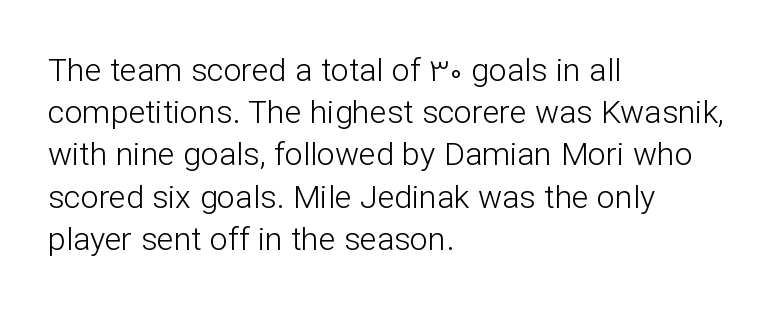
{"serif": "no", "italic": "no", "bold": "no", "weight": "light", "width": "normal", "stroke_contrast": "low", "x_height": "medium", "monospaced": "no", "underline": "no", "align": "left", "line_spacing": "normal", "line_spacing_ratio": 1.32, "letter_spacing": "normal", "letter_spacing_em": 0.0, "glyph_px": 32}
